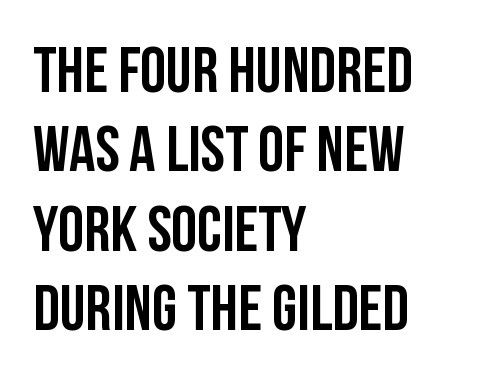
Honestly, the letter spacing is just normal — you wouldn't notice it. It's the straight-up-and-down kind of type. Looks like regular typesetting: each glyph gets only the width it needs. Underline: absent. Left-aligned paragraph, ragged on the right.
